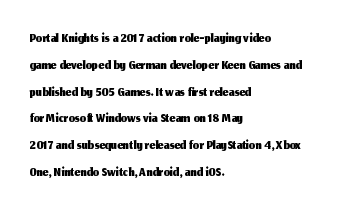
{"italic": "no", "underline": "no", "align": "left", "line_spacing": "normal", "line_spacing_ratio": 1.34, "letter_spacing": "normal", "letter_spacing_em": 0.0, "glyph_px": 20}
